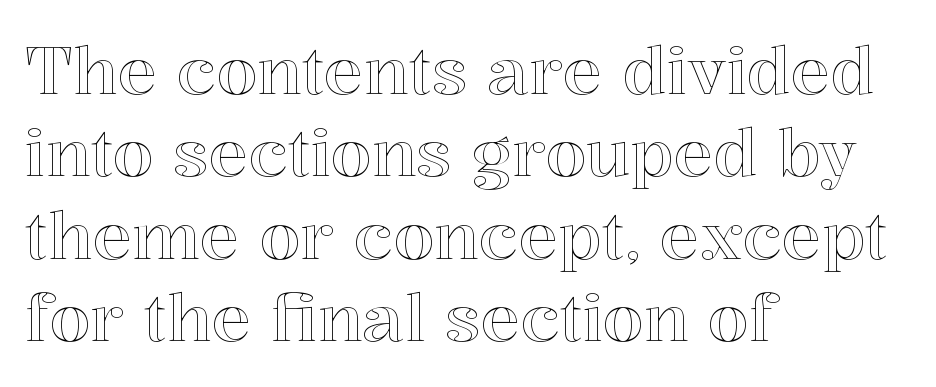
Q: Is the text italic (slanted)? A: No, it is upright.
Q: Is the text underlined? A: No.
Q: How is the paragraph aligned? A: Left-aligned.
Q: Is the spacing between letters normal or unusually wide? A: Normal.
Q: Is the spacing between lines tight, normal or loose? A: Normal.
Q: Width (condensed, normal, or wide)? A: Normal.
Q: x-height? A: Medium.
Q: Monospaced? A: No.
